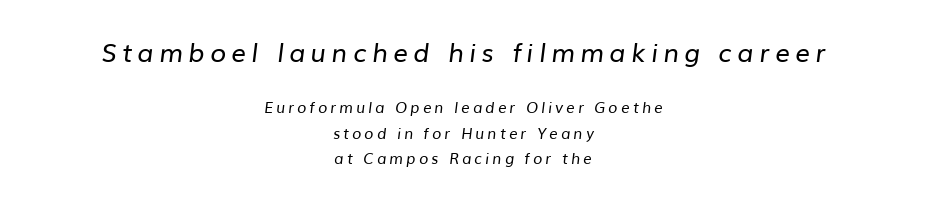
The image shows 26 px text type; set centered, normal line spacing (1.68x), unusually wide letter spacing (+0.21 em), not underlined; the first (top) block is 1.73x larger.
